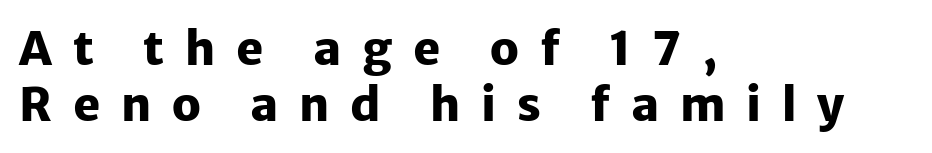
{"serif": "no", "italic": "no", "bold": "yes", "weight": "heavy", "width": "normal", "stroke_contrast": "low", "x_height": "medium", "monospaced": "no", "underline": "no", "align": "left", "line_spacing_ratio": 1.21, "letter_spacing": "wide", "letter_spacing_em": 0.45, "glyph_px": 46}
